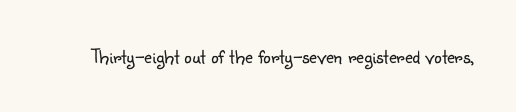
The passage shown is not underscored anywhere. The font's upright variant was chosen for this text. Stems here are at most as thick as an everyday book face. Observe the ordinary spacing: letters are neighbours, not strangers.
